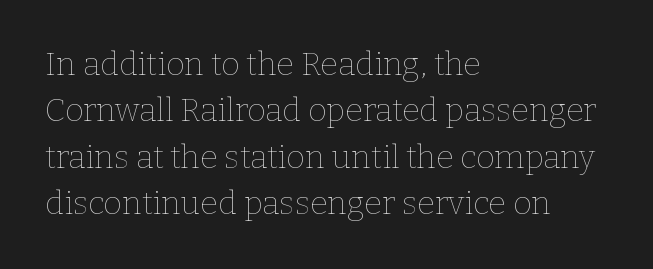
{"italic": "no", "bold": "no", "weight": "thin", "width": "normal", "stroke_contrast": "low", "x_height": "medium", "monospaced": "no", "underline": "no", "align": "left", "line_spacing": "normal", "line_spacing_ratio": 1.45, "letter_spacing": "normal", "letter_spacing_em": 0.0, "glyph_px": 32}
